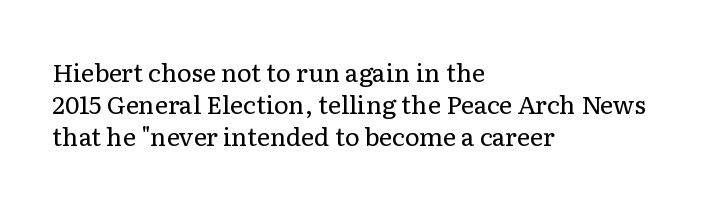
{"italic": "no", "bold": "no", "underline": "no", "align": "left", "line_spacing": "normal", "line_spacing_ratio": 1.29, "letter_spacing": "normal", "letter_spacing_em": 0.0, "glyph_px": 25}
